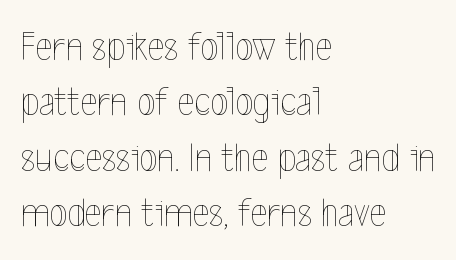
Only glyphs here, with clear space below each row. Students, note that the glyphs here touch the page at normal intervals. Italic: no, the glyphs are upright roman. What's the leading like? Ordinary, nothing unusual. The letterforms sit at book weight or below.
